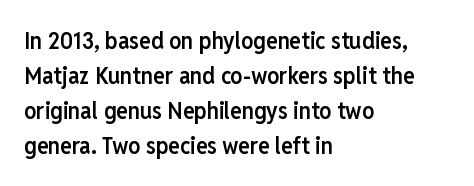
{"italic": "no", "bold": "semi", "underline": "no", "align": "left", "line_spacing": "normal", "line_spacing_ratio": 1.46, "letter_spacing": "normal", "letter_spacing_em": 0.0, "glyph_px": 24}
